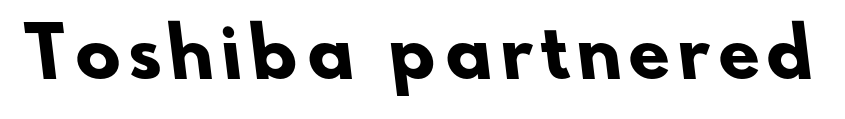
Q: Is the text bold? A: Yes.
Q: Is the typeface a serif or a sans-serif typeface? A: Sans-serif.
Q: Is the text underlined? A: No.
Q: Width (condensed, normal, or wide)? A: Normal.
Q: Stroke contrast? A: Low.
Q: x-height? A: Small.
Q: Monospaced? A: No.
